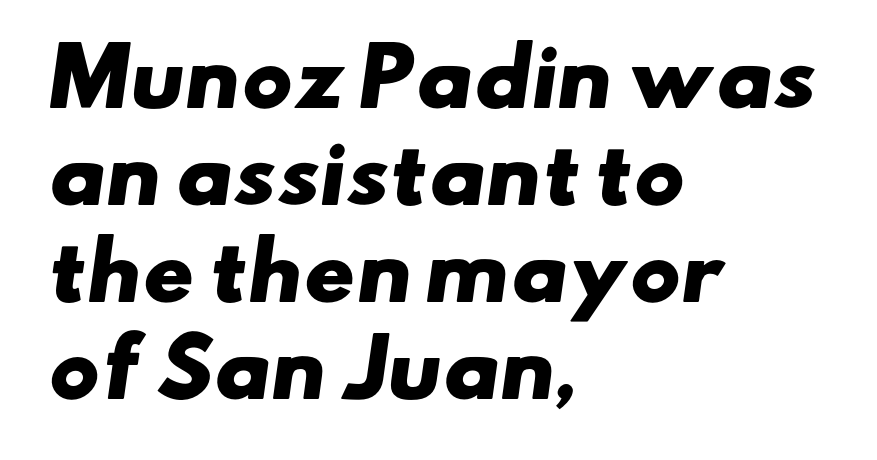
{"serif": "no", "bold": "yes", "weight": "heavy", "width": "wide", "stroke_contrast": "low", "x_height": "small", "monospaced": "no", "underline": "no", "align": "left", "line_spacing": "normal", "line_spacing_ratio": 1.26, "letter_spacing": "normal", "letter_spacing_em": 0.0, "glyph_px": 77}
